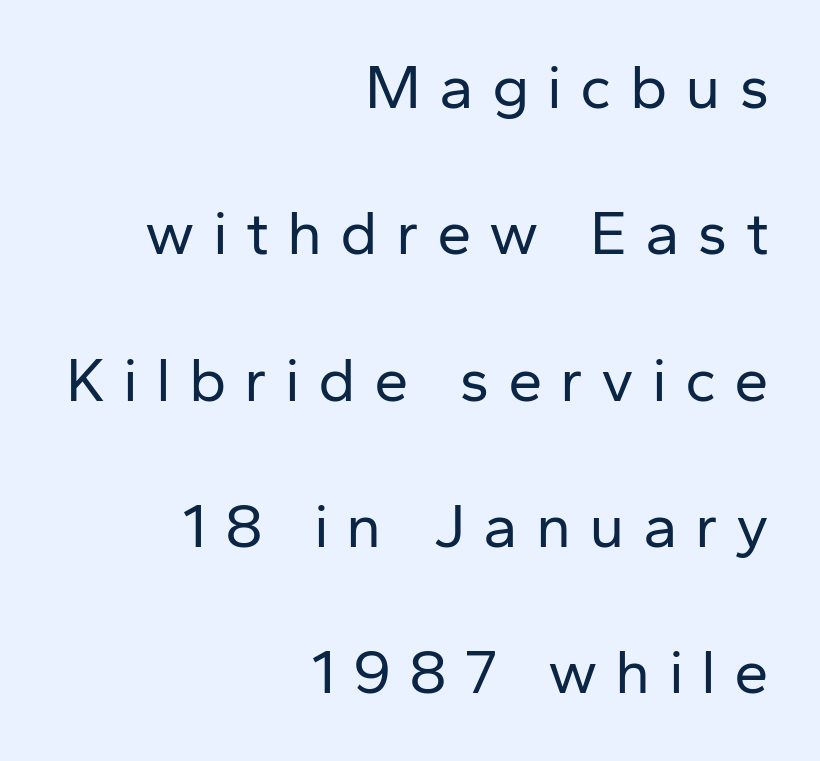
{"serif": "no", "italic": "no", "bold": "no", "weight": "regular", "width": "normal", "stroke_contrast": "low", "x_height": "medium", "monospaced": "no", "underline": "no", "align": "right", "line_spacing": "loose", "line_spacing_ratio": 2.36, "letter_spacing": "wide", "letter_spacing_em": 0.29, "glyph_px": 62}
